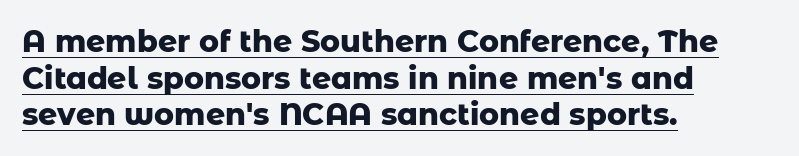
Is there any slant? The stems are plumb. The characters look thick and weighty, a clear bold. Looks like someone drew a line under every word here. Horizontally, the lines are justified to the leading edge only. The characters display no serif detailing; their extremities are plain.
